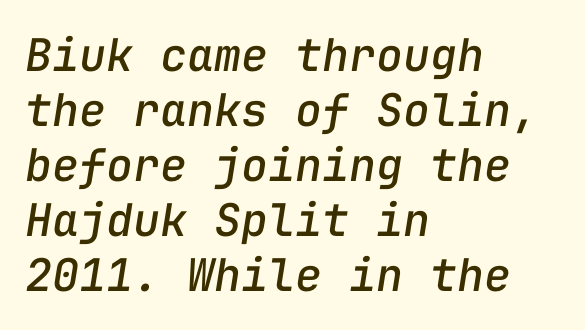
The glyphs are unaccompanied by any horizontal stroke below them. Designer's note — italics engaged. Here the designer chose a console-style face with uniform glyph widths. Look at the tracking — it's just the regular setting, nothing added.
